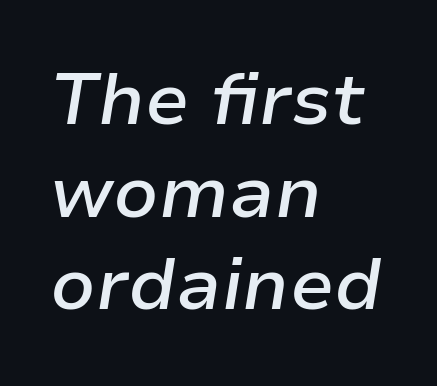
{"italic": "yes", "lean": "right", "slant_degrees": 9, "bold": "semi", "weight": "semibold", "width": "normal", "stroke_contrast": "low", "x_height": "medium", "monospaced": "no", "underline": "no", "align": "left", "line_spacing": "normal", "line_spacing_ratio": 1.27, "letter_spacing": "normal", "letter_spacing_em": 0.0, "glyph_px": 73}
